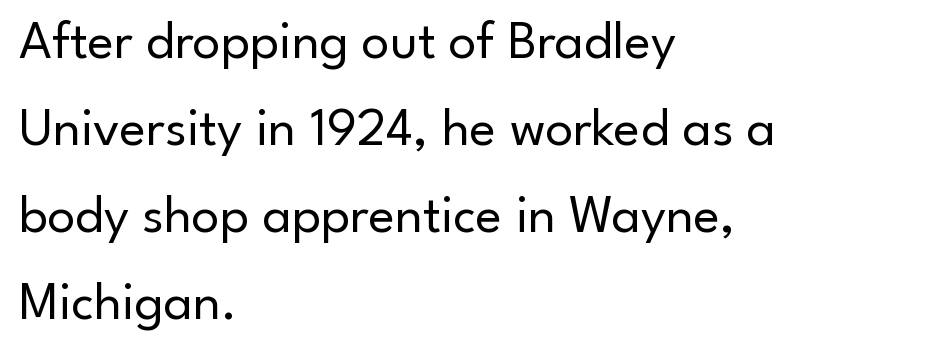
{"serif": "no", "italic": "no", "bold": "no", "weight": "regular", "width": "normal", "stroke_contrast": "low", "x_height": "small", "monospaced": "no", "underline": "no", "align": "left", "line_spacing": "normal", "line_spacing_ratio": 1.58, "letter_spacing": "normal", "letter_spacing_em": 0.0, "glyph_px": 55}
